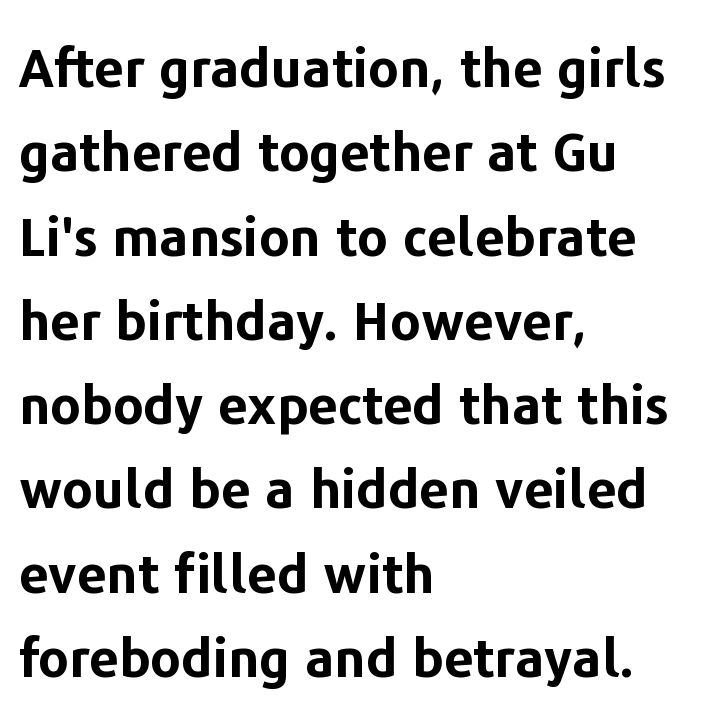
{"serif": "no", "italic": "no", "bold": "yes", "weight": "bold", "width": "normal", "stroke_contrast": "low", "x_height": "medium", "monospaced": "no", "underline": "no", "align": "left", "line_spacing": "normal", "line_spacing_ratio": 1.59, "letter_spacing": "normal", "letter_spacing_em": 0.0, "glyph_px": 53}
